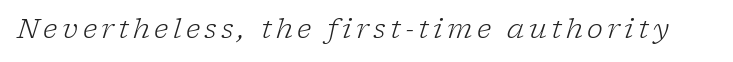
The image shows 27 px text type, italic (leaning right); set not underlined.
